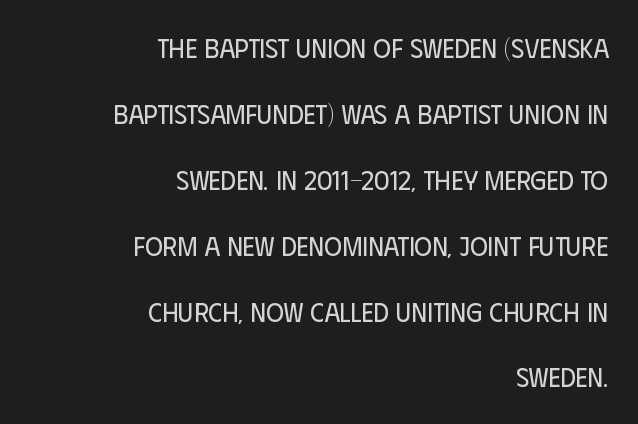
The lines are quadded right. Here the glyphs are tracked normally, forming tight word shapes. Notice how the stems are strictly vertical — no italics here. No extra ink here — the face is not bold.
